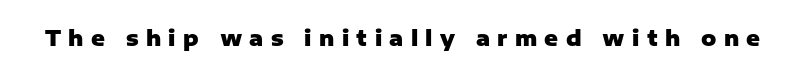
{"italic": "no", "bold": "yes", "underline": "no", "letter_spacing": "wide", "letter_spacing_em": 0.35, "glyph_px": 21}
